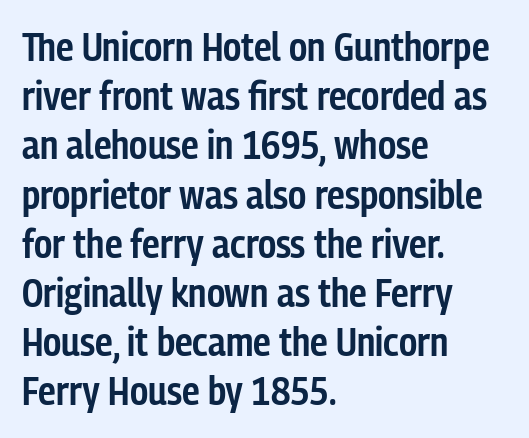
The image shows 40 px semibold, condensed sans-serif type, upright; set left-aligned, line spacing 1.23x, normal letter spacing, not underlined; low stroke contrast and a medium x-height.
